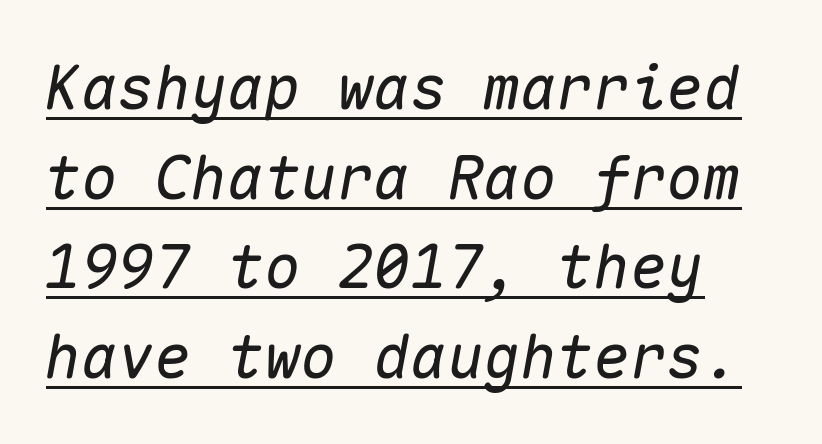
Q: Is the text italic (slanted)? A: Yes, it leans right by about 10 degrees.
Q: Is the text underlined? A: Yes.
Q: Is the spacing between letters normal or unusually wide? A: Normal.
Q: Is the spacing between lines tight, normal or loose? A: Normal.
Q: Width (condensed, normal, or wide)? A: Normal.
Q: Stroke contrast? A: Medium.
Q: x-height? A: Medium.
Q: Monospaced? A: Yes.
